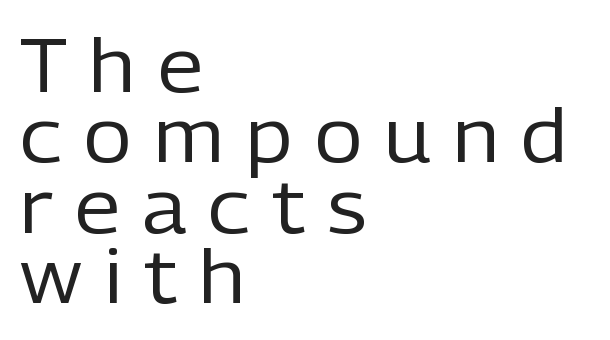
Q: Is the text bold? A: No.
Q: Is the text italic (slanted)? A: No, it is upright.
Q: Is the typeface a serif or a sans-serif typeface? A: Sans-serif.
Q: Is the text underlined? A: No.
Q: How is the paragraph aligned? A: Left-aligned.
Q: Is the spacing between letters normal or unusually wide? A: Unusually wide.
Q: Is the spacing between lines tight, normal or loose? A: Tight.
Q: Width (condensed, normal, or wide)? A: Normal.
Q: Stroke contrast? A: Low.
Q: x-height? A: Medium.
Q: Monospaced? A: No.
